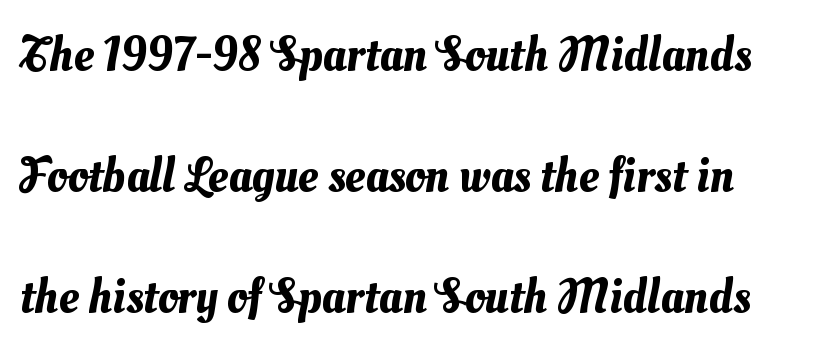
The image shows 49 px text type; set loose line spacing (2.47x), normal letter spacing, not underlined; medium stroke contrast and a small x-height.
